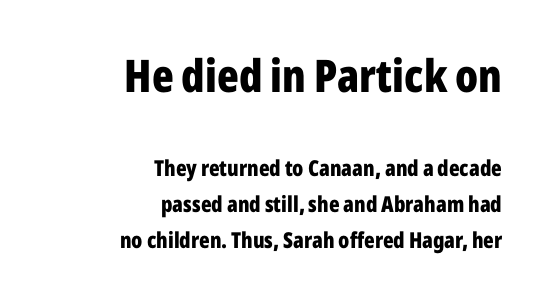
The image shows 45 px bold, condensed sans-serif type, upright; set right-aligned, normal line spacing (1.63x), normal letter spacing, not underlined; the first (top) block is 2.05x larger; low stroke contrast and a medium x-height.
